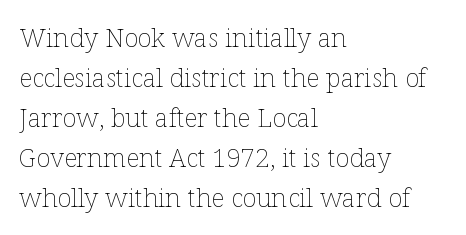
The image shows 26 px text type, upright; set left-aligned, normal line spacing (1.54x), normal letter spacing, not underlined.
